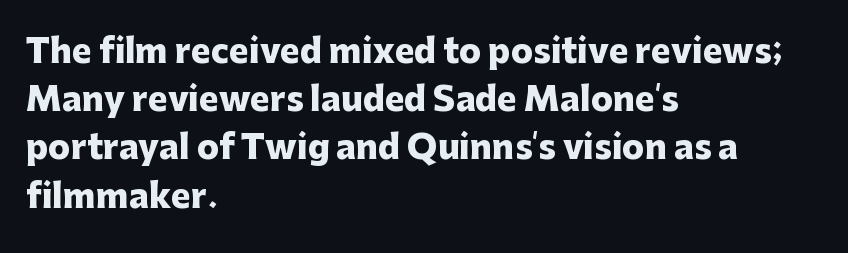
{"serif": "no", "italic": "no", "bold": "yes", "weight": "heavy", "width": "normal", "stroke_contrast": "low", "x_height": "medium", "monospaced": "no", "underline": "no", "align": "left", "line_spacing": "normal", "line_spacing_ratio": 1.46, "letter_spacing": "normal", "letter_spacing_em": 0.0, "glyph_px": 33}
